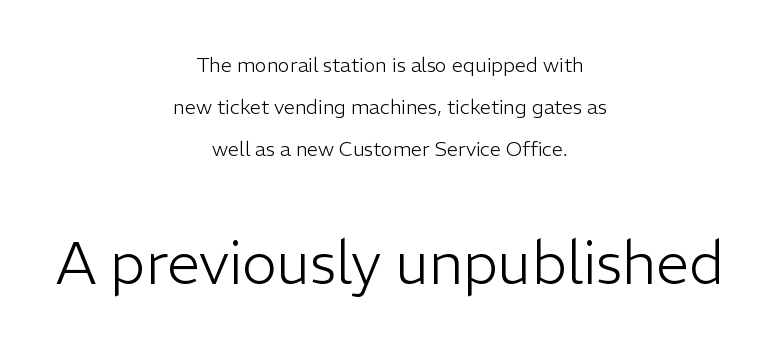
This rendering employs a face without finishing strokes, i.e., a sans-serif. This rendering uses center alignment, leaving both contours irregular but symmetric. The following chunk of copy outweighs the initial chunk in type size. Weight: in the light-to-regular range.
